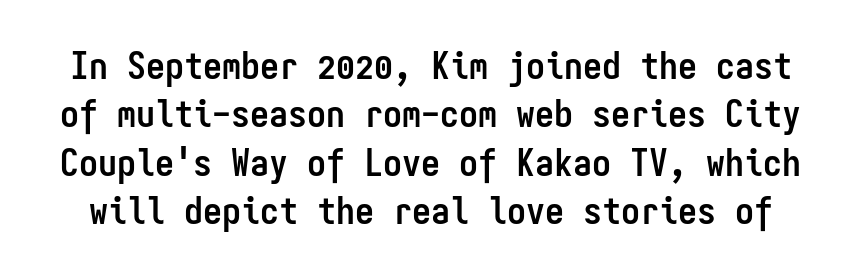
Is this a fixed-width face? Yes — each glyph sits in an identical cell. Evenly set lines give the paragraph a standard silhouette. Font category for this specimen: sans-serif. Anything drawn beneath the words? Only blank space. The rendering uses a bold face; every stroke is thick and dark. This is the regular roman posture of the typeface.
